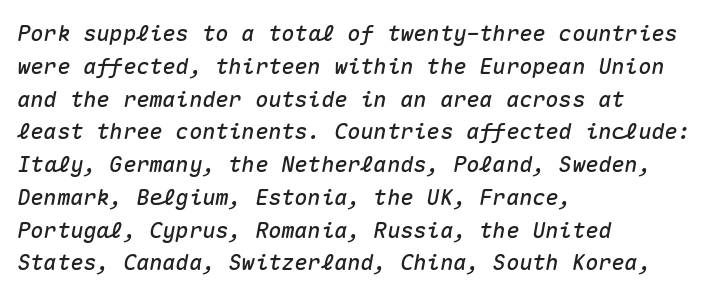
{"italic": "yes", "lean": "right", "slant_degrees": 10, "underline": "no", "align": "left", "line_spacing": "normal", "line_spacing_ratio": 1.49, "letter_spacing": "normal", "letter_spacing_em": 0.0, "glyph_px": 22}
